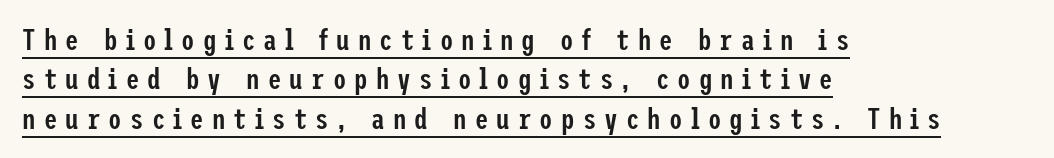
Serifs: no, the terminals of the letterforms are clean. Line beginnings align vertically; line endings do not. Slightly chunky letters — semibold, I'd say, not full bold. Caption: lettering with a line underneath. Does extra space separate the letters? Yes, quite a lot of it. Notice how the stems are strictly vertical — no italics here.
